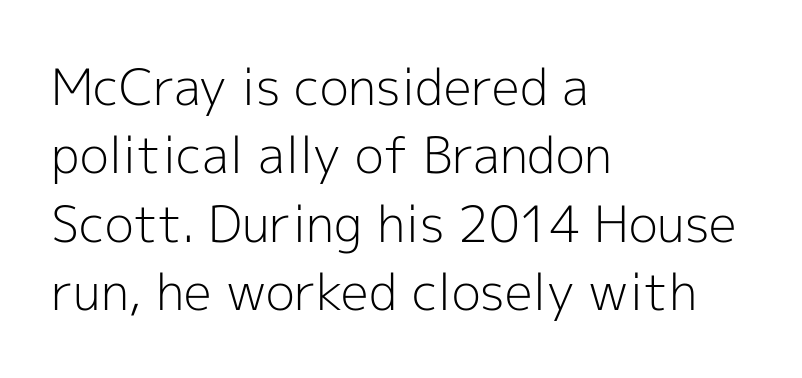
{"serif": "no", "italic": "no", "bold": "no", "weight": "light", "width": "normal", "x_height": "medium", "monospaced": "no", "underline": "no", "align": "left", "line_spacing": "normal", "line_spacing_ratio": 1.37, "letter_spacing": "normal", "letter_spacing_em": 0.0, "glyph_px": 50}
